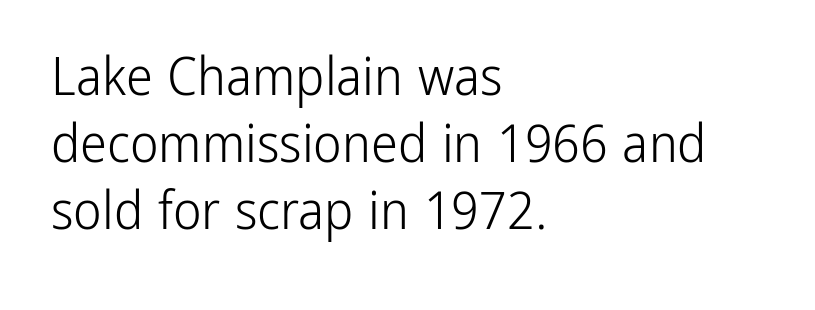
The image shows 54 px light, condensed sans-serif type, upright; set left-aligned, line spacing 1.24x, normal letter spacing, not underlined; low stroke contrast and a medium x-height.
